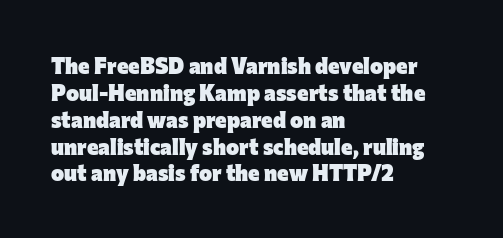
{"italic": "no", "bold": "yes", "underline": "no", "align": "left", "line_spacing_ratio": 1.22, "letter_spacing": "normal", "letter_spacing_em": 0.0, "glyph_px": 22}
